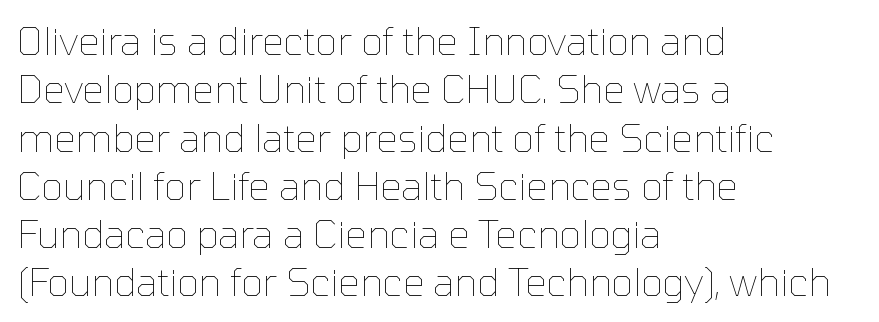
Each line starts at the same left margin while the right side varies. Think of a printed novel: that variable character pitch is what you see here. The typography opts for an upright posture over an oblique one. Rule under the text: the space is simply empty. Spacing between characters is what you'd get straight out of the box. In terms of leading, this rendering sits right in the middle.
